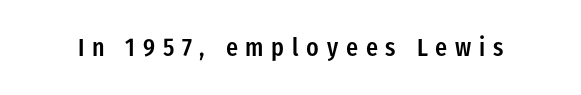
The image shows 25 px text type, upright; set unusually wide letter spacing (+0.31 em), not underlined.
